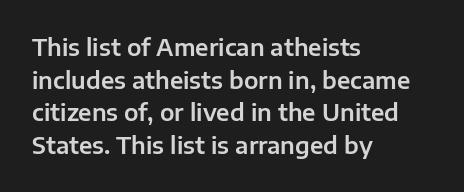
The image shows 23 px text type, upright; set left-aligned, normal line spacing (1.42x), normal letter spacing, not underlined.
